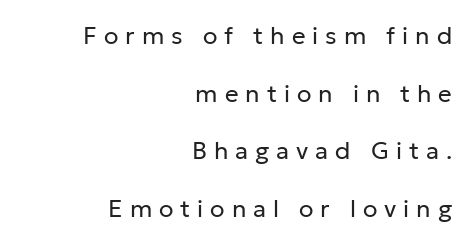
{"italic": "no", "bold": "no", "underline": "no", "align": "right", "line_spacing": "loose", "line_spacing_ratio": 2.4, "letter_spacing": "wide", "letter_spacing_em": 0.29, "glyph_px": 24}
